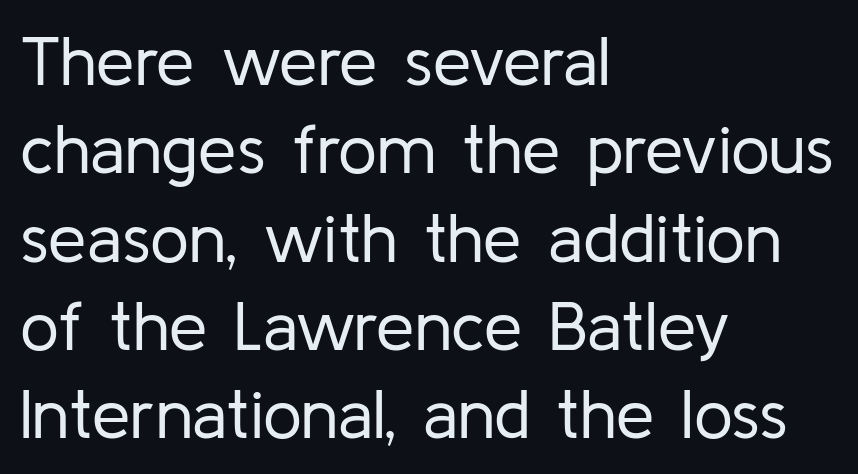
{"serif": "no", "italic": "no", "bold": "no", "weight": "regular", "width": "normal", "stroke_contrast": "low", "x_height": "medium", "monospaced": "no", "underline": "no", "align": "left", "line_spacing": "normal", "line_spacing_ratio": 1.28, "letter_spacing": "normal", "letter_spacing_em": 0.0, "glyph_px": 69}
